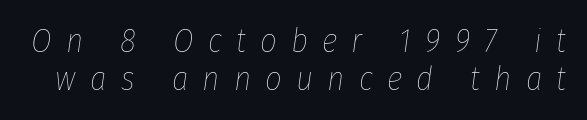
The image shows 33 px thin, condensed type, italic (leaning right); set tight line spacing (1.15x), unusually wide letter spacing (+0.43 em), not underlined; low stroke contrast and a medium x-height.
